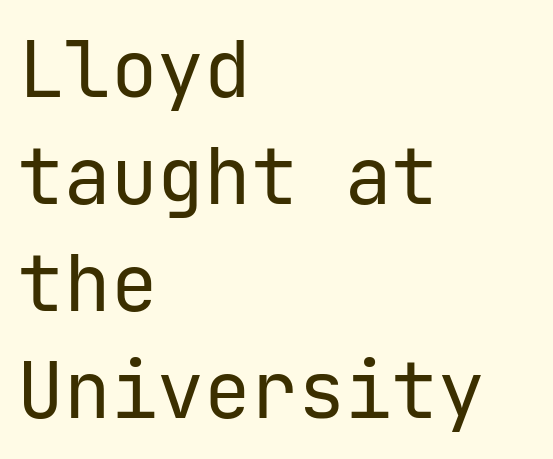
{"serif": "no", "italic": "no", "bold": "no", "weight": "regular", "width": "normal", "stroke_contrast": "low", "x_height": "medium", "underline": "no", "align": "left", "line_spacing": "normal", "line_spacing_ratio": 1.37, "letter_spacing": "normal", "letter_spacing_em": 0.0, "glyph_px": 78}
